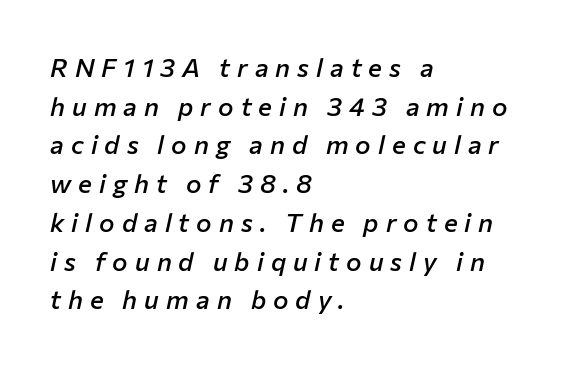
The image shows 26 px text type, italic (leaning right); set left-aligned, normal line spacing (1.49x), unusually wide letter spacing (+0.27 em), not underlined.
